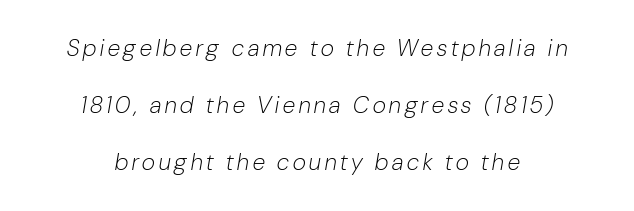
{"italic": "yes", "lean": "right", "slant_degrees": 10, "bold": "no", "underline": "no", "align": "center", "line_spacing": "loose", "line_spacing_ratio": 2.47, "glyph_px": 23}
